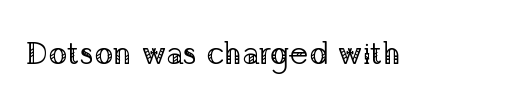
Q: Is the text bold? A: No.
Q: Is the text italic (slanted)? A: No, it is upright.
Q: Is the typeface a serif or a sans-serif typeface? A: Serif.
Q: Is the text underlined? A: No.
Q: Is the spacing between letters normal or unusually wide? A: Normal.
Q: Width (condensed, normal, or wide)? A: Normal.
Q: Stroke contrast? A: Low.
Q: x-height? A: Medium.
Q: Monospaced? A: No.
